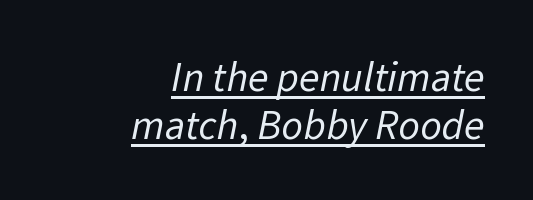
Q: Is the text bold? A: No.
Q: Is the typeface a serif or a sans-serif typeface? A: Sans-serif.
Q: Is the text underlined? A: Yes.
Q: How is the paragraph aligned? A: Right-aligned.
Q: Is the spacing between letters normal or unusually wide? A: Normal.
Q: Is the spacing between lines tight, normal or loose? A: Tight.
Q: Width (condensed, normal, or wide)? A: Normal.
Q: Stroke contrast? A: Low.
Q: x-height? A: Medium.
Q: Monospaced? A: No.
